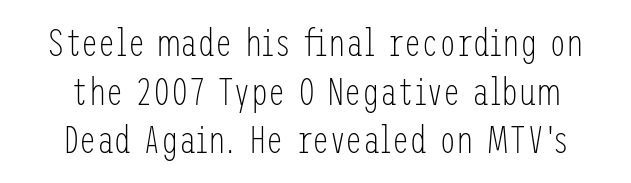
Descenders are the only things crossing below the line. These lines sit exactly where default settings would place them. Observe the ordinary spacing: letters are neighbours, not strangers. If you drew a line through each stem, it would be perfectly vertical. Typographically, this falls in the sans-serif category.
